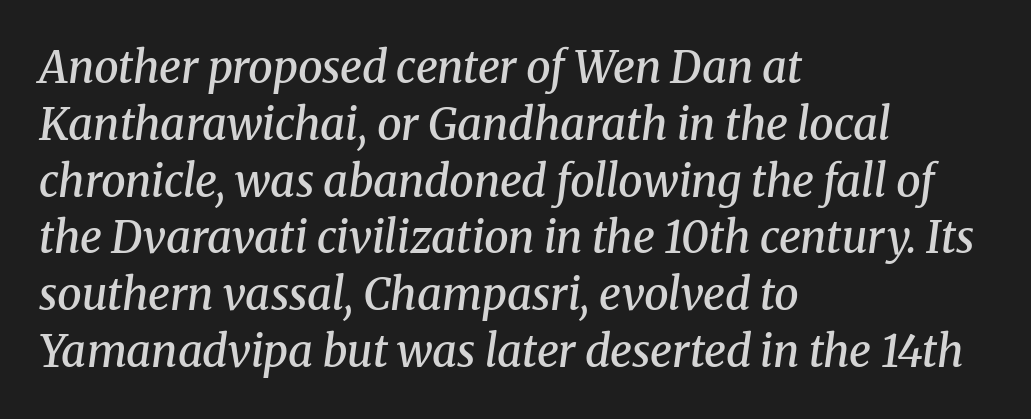
{"serif": "yes", "italic": "yes", "lean": "right", "slant_degrees": 8, "bold": "semi", "weight": "semibold", "width": "normal", "stroke_contrast": "medium", "x_height": "medium", "monospaced": "no", "underline": "no", "align": "left", "line_spacing": "normal", "line_spacing_ratio": 1.29, "letter_spacing": "normal", "letter_spacing_em": 0.0, "glyph_px": 44}
